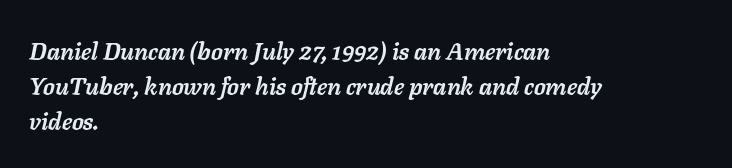
This is heavy type, rendered in bold. Nothing unusual about the tracking: characters are spaced as the font intends. Just letters on the line, the space beneath them empty. Rows of type keep a routine distance in the vertical direction. The setting favours the left margin, as ordinary paragraphs usually do. The typography opts for an oblique posture over an upright one.
